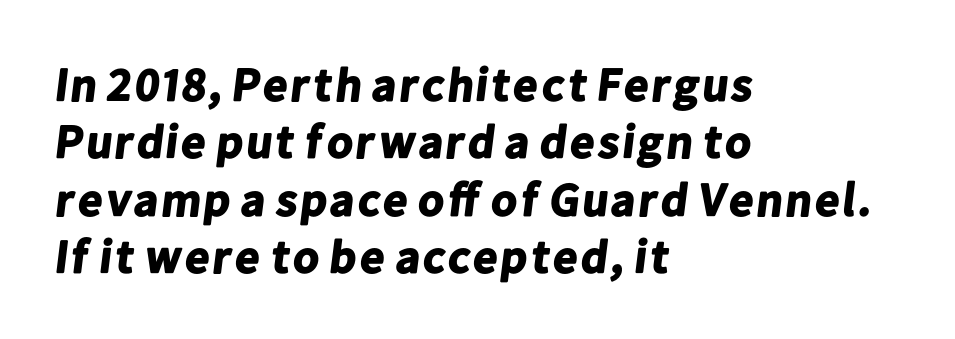
{"serif": "no", "bold": "yes", "weight": "bold", "width": "normal", "stroke_contrast": "low", "x_height": "medium", "monospaced": "no", "underline": "no", "align": "left", "line_spacing_ratio": 1.22, "letter_spacing": "normal", "letter_spacing_em": 0.0, "glyph_px": 47}
